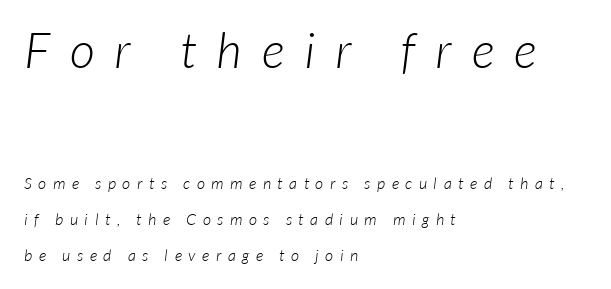
{"serif": "no", "bold": "no", "weight": "light", "width": "normal", "stroke_contrast": "low", "x_height": "medium", "monospaced": "no", "underline": "no", "align": "left", "line_spacing": "loose", "line_spacing_ratio": 2.26, "letter_spacing": "wide", "letter_spacing_em": 0.41, "larger_block": "first", "size_ratio": 3.06, "glyph_px": 49}
